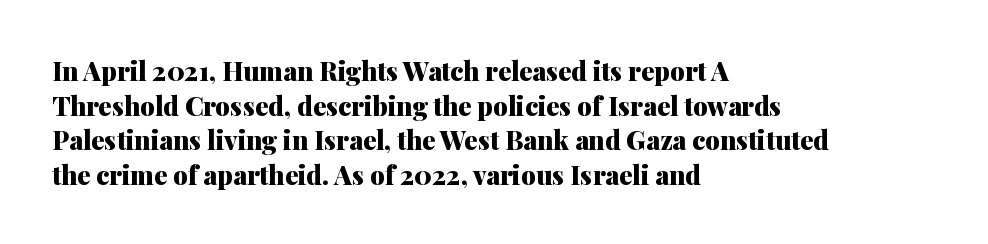
The image shows 26 px bold type, upright; set left-aligned, normal line spacing (1.33x), normal letter spacing, not underlined.
